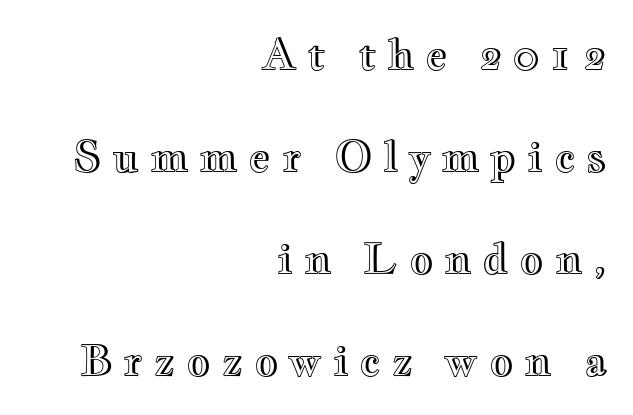
The string is rendered with underlining switched off. Caption: multi-line text, flush right, ragged left. This block would shrink considerably if given ordinary leading; it's expanded now. There is plenty of visible air inserted between adjacent glyphs.
